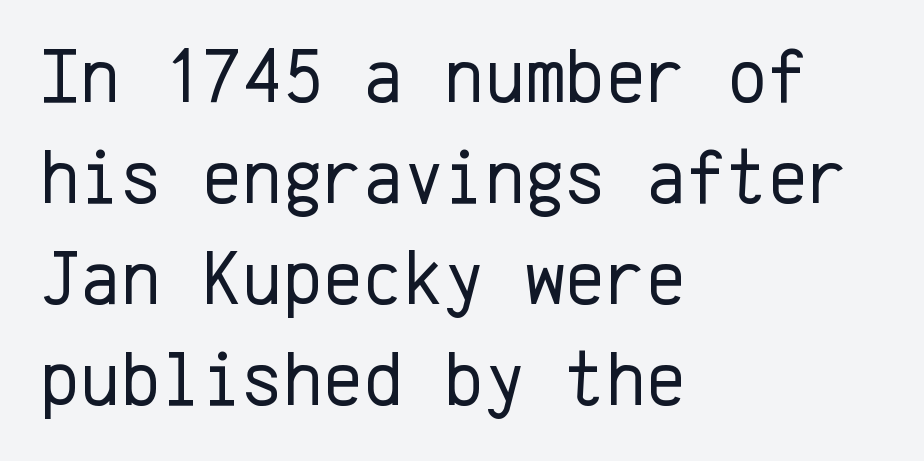
Q: Is the text bold? A: No.
Q: Is the text italic (slanted)? A: No, it is upright.
Q: Is the typeface a serif or a sans-serif typeface? A: Sans-serif.
Q: Is the text underlined? A: No.
Q: How is the paragraph aligned? A: Left-aligned.
Q: Is the spacing between letters normal or unusually wide? A: Normal.
Q: Is the spacing between lines tight, normal or loose? A: Normal.
Q: Width (condensed, normal, or wide)? A: Normal.
Q: Stroke contrast? A: Low.
Q: x-height? A: Medium.
Q: Monospaced? A: Yes.
